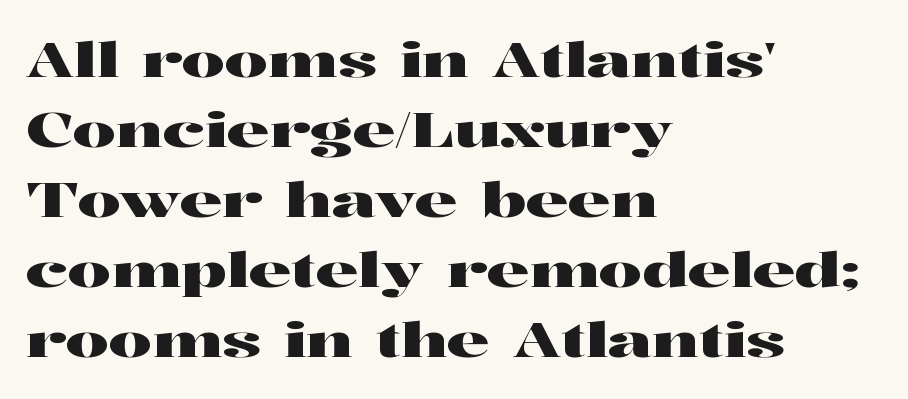
{"serif": "yes", "italic": "no", "width": "wide", "stroke_contrast": "high", "x_height": "medium", "monospaced": "no", "underline": "no", "align": "left", "line_spacing": "normal", "line_spacing_ratio": 1.46, "letter_spacing": "normal", "letter_spacing_em": 0.0, "glyph_px": 48}
